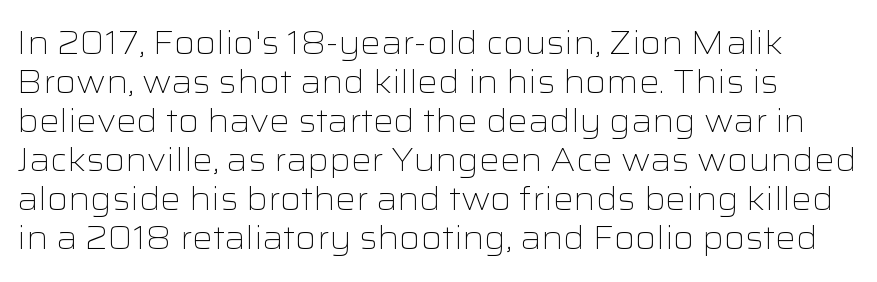
The image shows 32 px light, wide sans-serif type, upright; set line spacing 1.22x, normal letter spacing, not underlined; low stroke contrast and a medium x-height.
